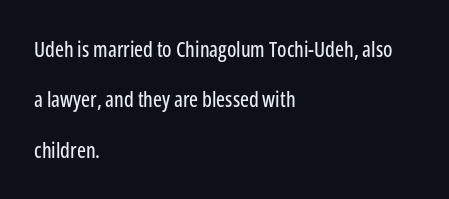
The setting favours the left margin, as ordinary paragraphs usually do. In terms of leading, this rendering errs on the spacious side. Descenders hang freely into open space. The font's upright variant was chosen for this text. Does extra space separate the letters? No, they use regular spacing.
